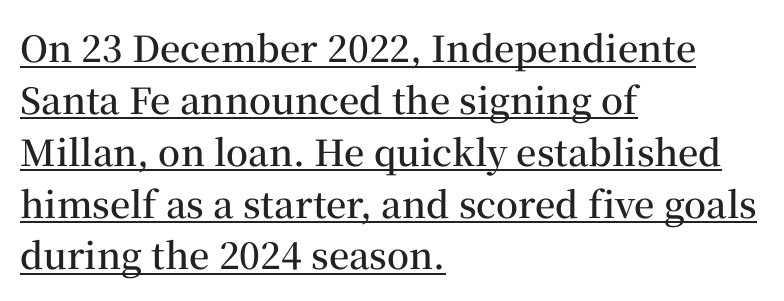
Leftover space on each line is placed entirely after the last word. Notice how descenders clear the ascenders below comfortably — that's standard leading. Old-style or modern, the face here clearly has serifs. Looks like regular typesetting: each glyph gets only the width it needs. A typographer would call this underscored text.
